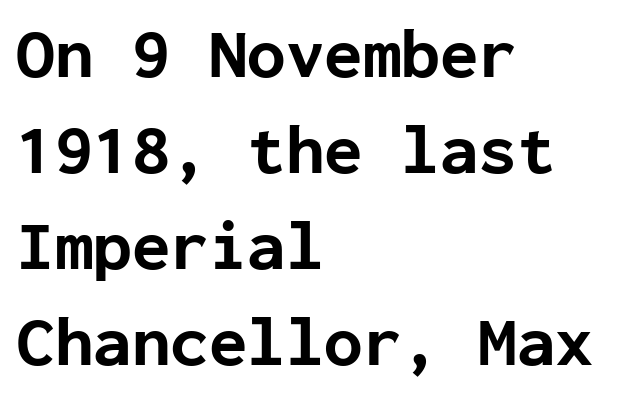
Line spacing here is normal. This sample has the even, mechanical cadence of fixed-width lettering. Do the letters lean? They stand straight. Letter spacing: default. This rendering features lettering with no underline. As a designer I'd log this as weight 700, bold.
